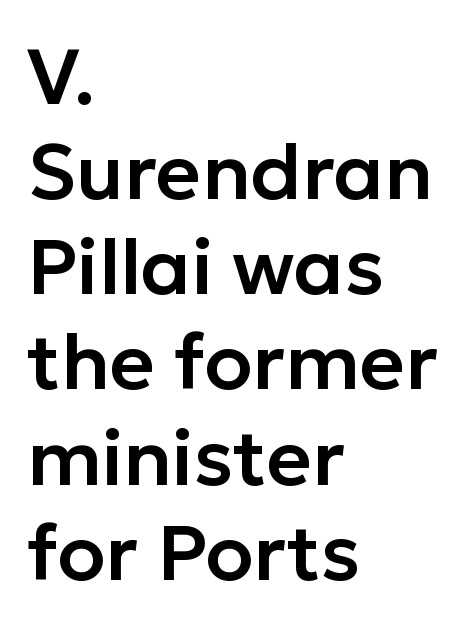
The image shows 78 px sans-serif type, upright; set left-aligned, line spacing 1.22x, normal letter spacing, not underlined; low stroke contrast and a medium x-height.
